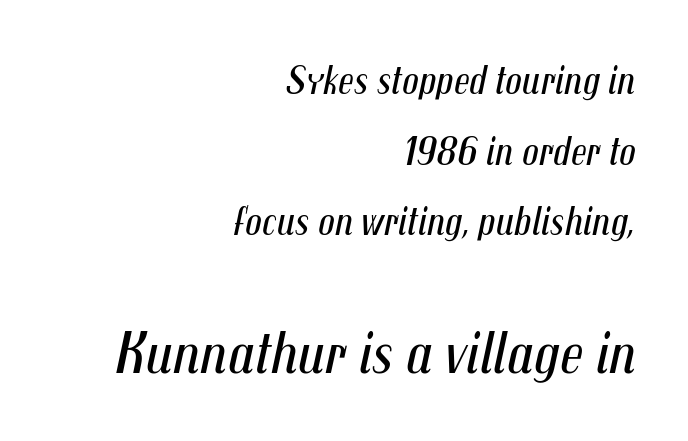
Q: Is the text bold? A: No.
Q: Is the text italic (slanted)? A: Yes, it leans right by about 12 degrees.
Q: Is the text underlined? A: No.
Q: How is the paragraph aligned? A: Right-aligned.
Q: Is the spacing between letters normal or unusually wide? A: Normal.
Q: Which block of text is set in a larger size, the first (top) or the second (bottom)? A: The second (bottom) one.
Q: Width (condensed, normal, or wide)? A: Condensed.
Q: Stroke contrast? A: Medium.
Q: x-height? A: Medium.
Q: Monospaced? A: No.
